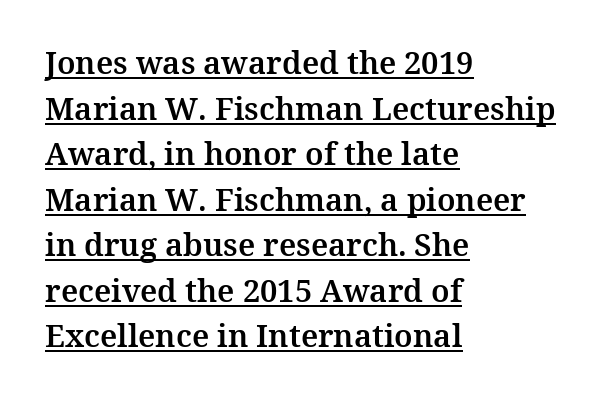
Q: Is the text italic (slanted)? A: No, it is upright.
Q: Is the typeface a serif or a sans-serif typeface? A: Serif.
Q: Is the text underlined? A: Yes.
Q: How is the paragraph aligned? A: Left-aligned.
Q: Is the spacing between letters normal or unusually wide? A: Normal.
Q: Is the spacing between lines tight, normal or loose? A: Normal.
Q: Width (condensed, normal, or wide)? A: Normal.
Q: Stroke contrast? A: Medium.
Q: x-height? A: Medium.
Q: Monospaced? A: No.
